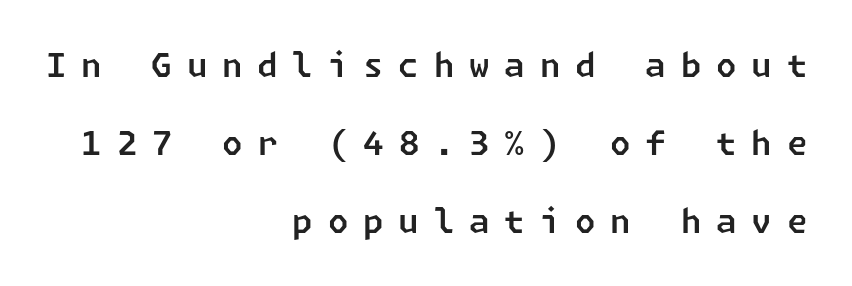
The rendering anchors every line to the right-hand side. The rendering shows plain stroke endings on the letterforms — a sans-serif design. The designer dialed line spacing up above the default. Type without underlining.
